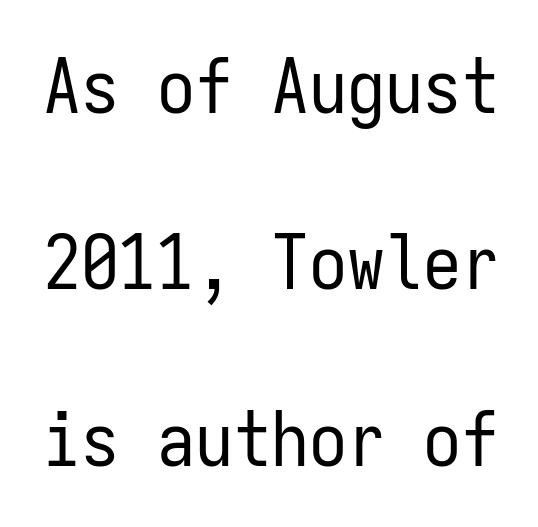
Are there feet on the stems? There aren't — it's a sans. The letters march in equal steps, a hallmark of fixed-pitch type. Spacing between characters is what you'd get straight out of the box. Just letters on the line, the space beneath them empty.
